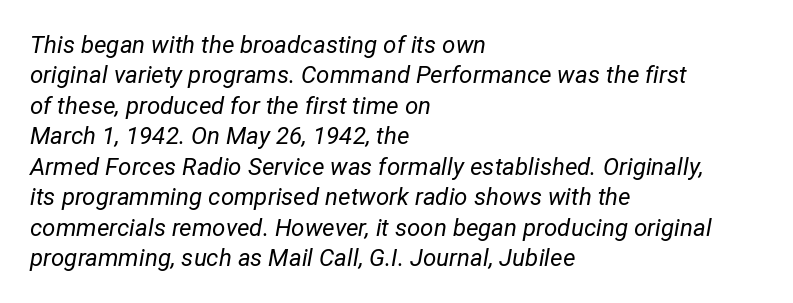
The image shows 24 px text type, italic (leaning right); set left-aligned, normal line spacing (1.27x), normal letter spacing, not underlined.
